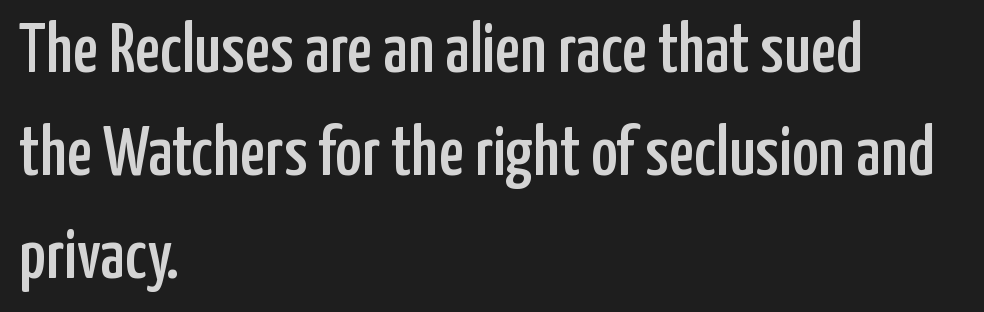
Quick note: underline off. Think of a printed novel: that variable character pitch is what you see here. Vertically, the passage feels balanced, rows spaced as you'd expect. Posture: straight, roman, zero tilt.
